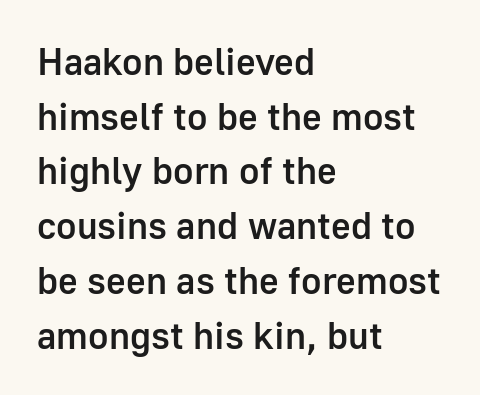
{"serif": "no", "italic": "no", "bold": "semi", "weight": "semibold", "width": "normal", "stroke_contrast": "low", "x_height": "medium", "monospaced": "no", "underline": "no", "align": "left", "line_spacing": "normal", "line_spacing_ratio": 1.44, "letter_spacing": "normal", "letter_spacing_em": 0.0, "glyph_px": 38}
